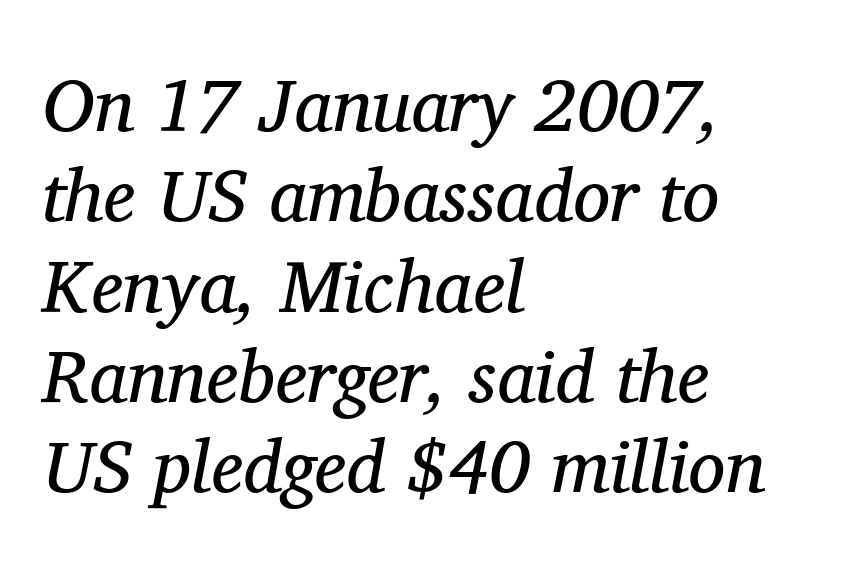
Q: Is the text bold? A: No.
Q: Is the text italic (slanted)? A: Yes, it leans right by about 11 degrees.
Q: Is the typeface a serif or a sans-serif typeface? A: Serif.
Q: Is the text underlined? A: No.
Q: How is the paragraph aligned? A: Left-aligned.
Q: Is the spacing between letters normal or unusually wide? A: Normal.
Q: Width (condensed, normal, or wide)? A: Normal.
Q: Stroke contrast? A: Medium.
Q: x-height? A: Medium.
Q: Monospaced? A: No.
